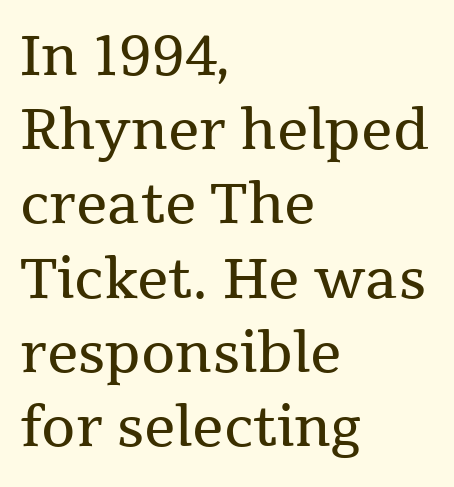
Is the block centered? No — it sits flush against the left margin. Here the designer chose a conventional face with non-uniform glyph widths. If you measured baseline to baseline, you'd find a middling distance. Does extra space separate the letters? No, they use regular spacing. Unbolded letterforms with no extra heft.
